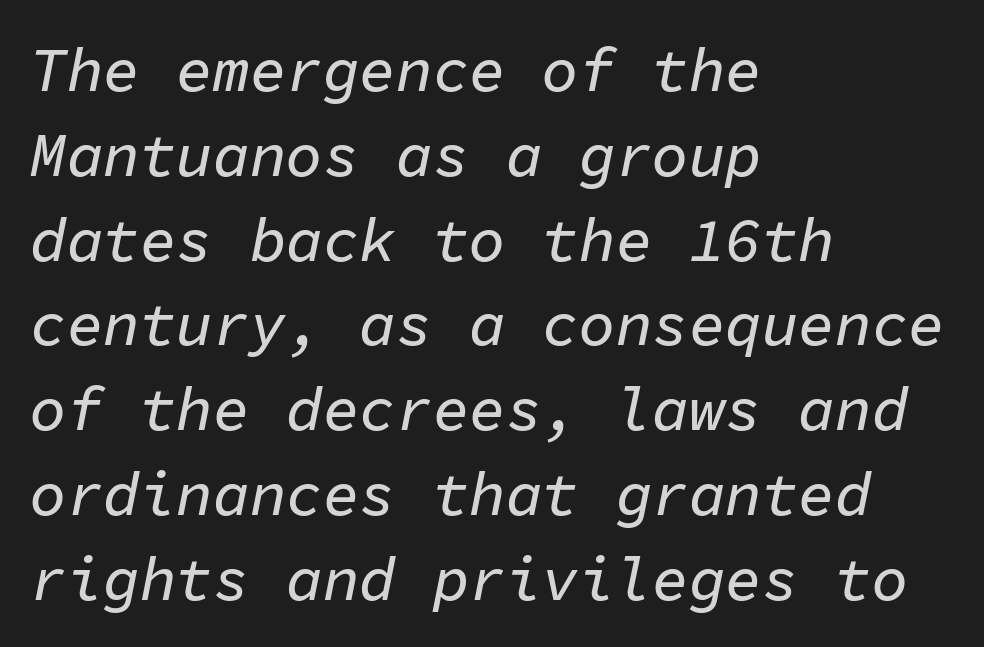
Underline: absent. Layout note: lines flush left. Emphasis-style slanted type is in use. The passage shown is typed in a monospace face where columns stay perfectly aligned. Nobody touched the tracking dial on this one. This block has exactly the height ordinary leading produces.
